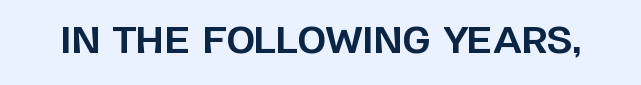
You can tell from the bare stems that sans-serif type was used. The string is rendered with underlining switched off. Does extra space separate the letters? No, they use regular spacing. The passage shown is typed in a proportional face where columns would drift. Set as a true bold cut, around the 700 mark. Nope, not italic — everything's standing straight.
